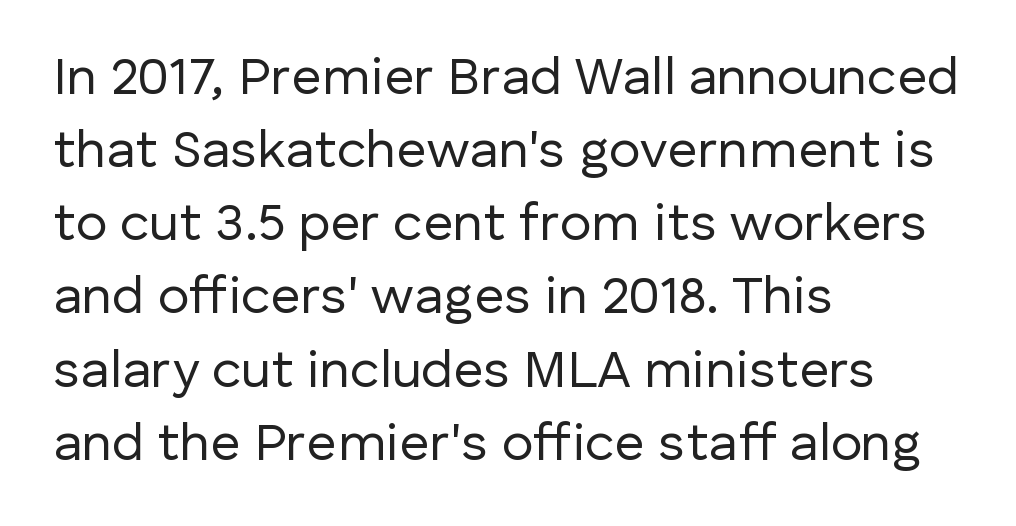
The image shows 53 px regular-weight sans-serif type, upright; set left-aligned, normal line spacing (1.38x), normal letter spacing, not underlined; low stroke contrast and a medium x-height.
